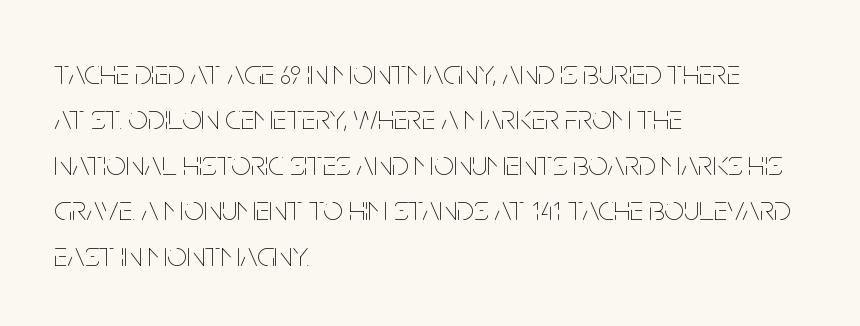
The image shows 35 px thin, condensed type, upright; set left-aligned, normal line spacing (1.3x), normal letter spacing, not underlined; low stroke contrast and a large x-height.
